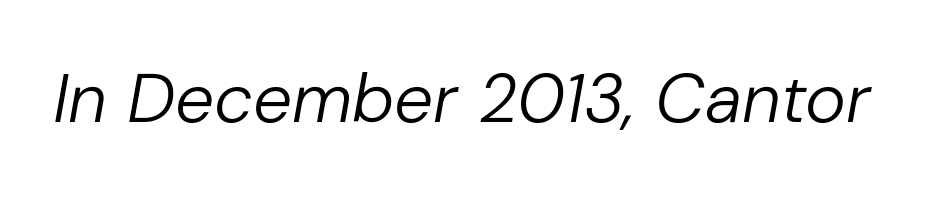
{"italic": "yes", "lean": "right", "slant_degrees": 10, "bold": "no", "weight": "regular", "width": "normal", "stroke_contrast": "low", "x_height": "medium", "monospaced": "no", "underline": "no", "letter_spacing": "normal", "letter_spacing_em": 0.0, "glyph_px": 69}
